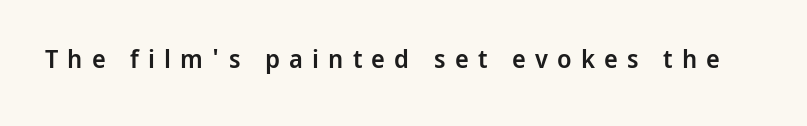
Each word looks stretched out because of the extra space between its letters. Bold? Not quite — semibold, heavier than regular but stopping short. Posture: upright roman. Check under the words: just untouched page.
